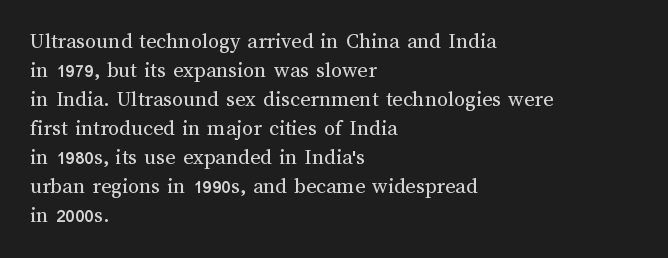
The image shows 22 px text type, upright; set left-aligned, normal line spacing (1.32x), normal letter spacing, not underlined.
